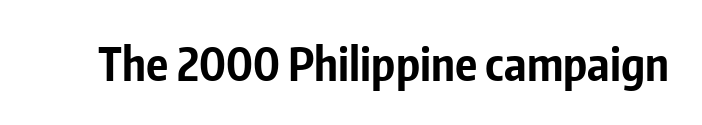
{"serif": "no", "italic": "no", "bold": "yes", "weight": "bold", "width": "condensed", "stroke_contrast": "low", "x_height": "medium", "monospaced": "no", "underline": "no", "letter_spacing": "normal", "letter_spacing_em": 0.0, "glyph_px": 46}
